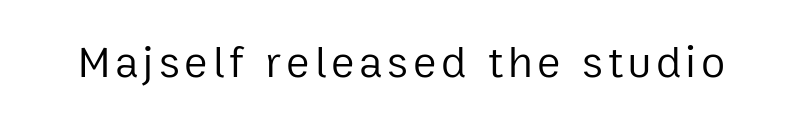
The image shows 44 px regular-weight sans-serif type, upright; set not underlined; low stroke contrast and a medium x-height.
